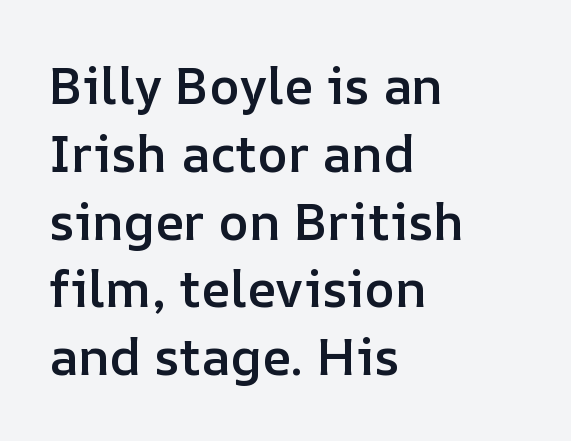
Q: Is the text bold? A: Semi-bold.
Q: Is the text italic (slanted)? A: No, it is upright.
Q: Is the text underlined? A: No.
Q: How is the paragraph aligned? A: Left-aligned.
Q: Is the spacing between letters normal or unusually wide? A: Normal.
Q: Is the spacing between lines tight, normal or loose? A: Normal.
Q: Width (condensed, normal, or wide)? A: Normal.
Q: Stroke contrast? A: Low.
Q: x-height? A: Medium.
Q: Monospaced? A: No.
